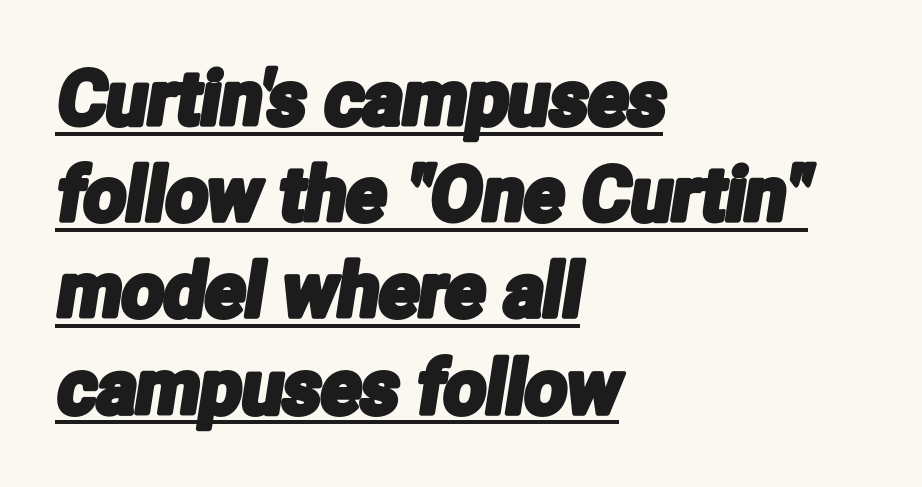
The image shows 74 px condensed sans-serif type; set left-aligned, normal line spacing (1.3x), normal letter spacing, underlined; low stroke contrast and a medium x-height.
